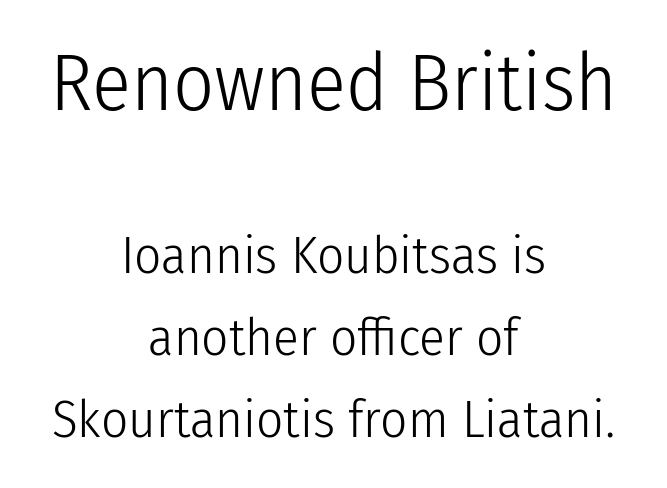
Q: Is the text bold? A: No.
Q: Is the text italic (slanted)? A: No, it is upright.
Q: Is the typeface a serif or a sans-serif typeface? A: Sans-serif.
Q: Is the text underlined? A: No.
Q: How is the paragraph aligned? A: Centered.
Q: Is the spacing between letters normal or unusually wide? A: Normal.
Q: Is the spacing between lines tight, normal or loose? A: Normal.
Q: Which block of text is set in a larger size, the first (top) or the second (bottom)? A: The first (top) one.
Q: Width (condensed, normal, or wide)? A: Condensed.
Q: Stroke contrast? A: Low.
Q: x-height? A: Medium.
Q: Monospaced? A: No.
